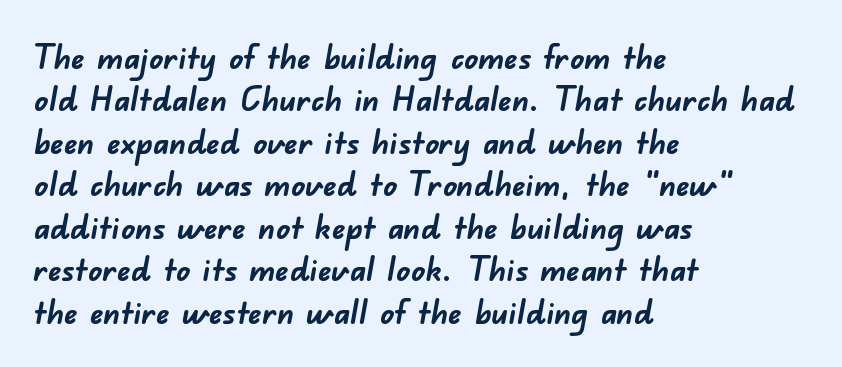
{"serif": "no", "bold": "yes", "weight": "semibold", "width": "normal", "stroke_contrast": "low", "x_height": "small", "monospaced": "no", "underline": "no", "align": "left", "line_spacing": "normal", "line_spacing_ratio": 1.25, "letter_spacing": "normal", "letter_spacing_em": 0.0, "glyph_px": 34}
